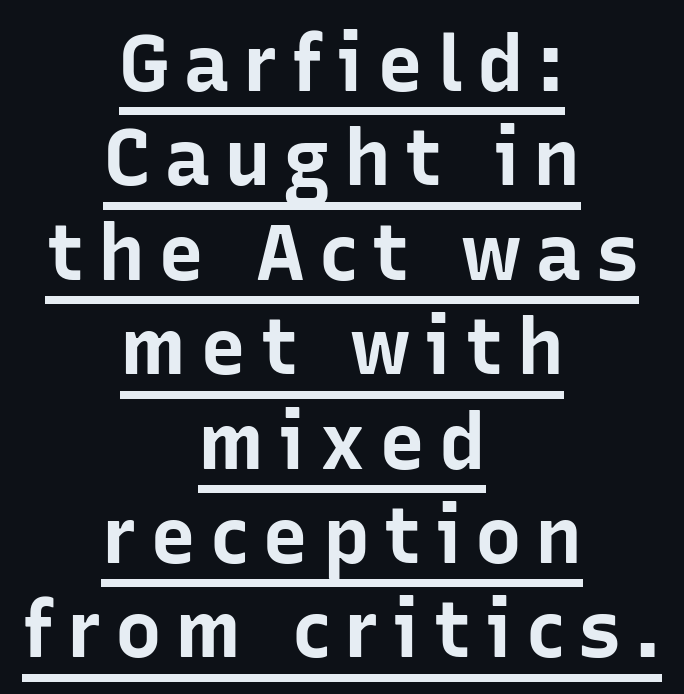
The image shows 78 px bold sans-serif type, upright; set centered, line spacing 1.21x, underlined; low stroke contrast and a medium x-height.
